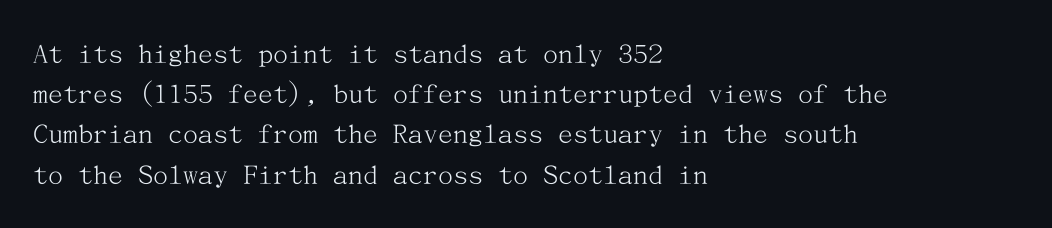
{"serif": "yes", "italic": "no", "bold": "no", "weight": "light", "width": "normal", "stroke_contrast": "medium", "x_height": "medium", "underline": "no", "align": "left", "line_spacing": "normal", "line_spacing_ratio": 1.34, "letter_spacing": "normal", "letter_spacing_em": 0.0, "glyph_px": 30}
